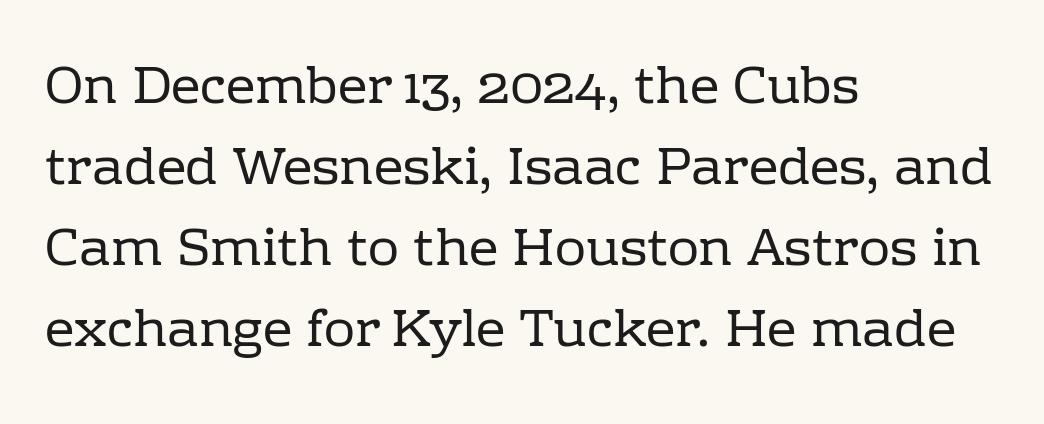
Q: Is the text bold? A: No.
Q: Is the text italic (slanted)? A: No, it is upright.
Q: Is the typeface a serif or a sans-serif typeface? A: Serif.
Q: Is the text underlined? A: No.
Q: How is the paragraph aligned? A: Left-aligned.
Q: Is the spacing between letters normal or unusually wide? A: Normal.
Q: Is the spacing between lines tight, normal or loose? A: Normal.
Q: Width (condensed, normal, or wide)? A: Normal.
Q: Stroke contrast? A: Low.
Q: x-height? A: Medium.
Q: Monospaced? A: No.
